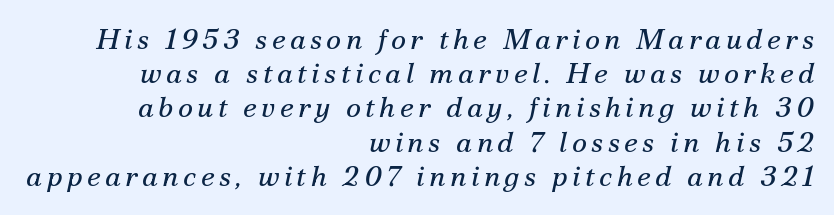
{"serif": "yes", "italic": "yes", "lean": "right", "slant_degrees": 12, "bold": "no", "weight": "regular", "width": "normal", "stroke_contrast": "medium", "x_height": "small", "monospaced": "no", "underline": "no", "align": "right", "line_spacing_ratio": 1.18, "glyph_px": 29}
